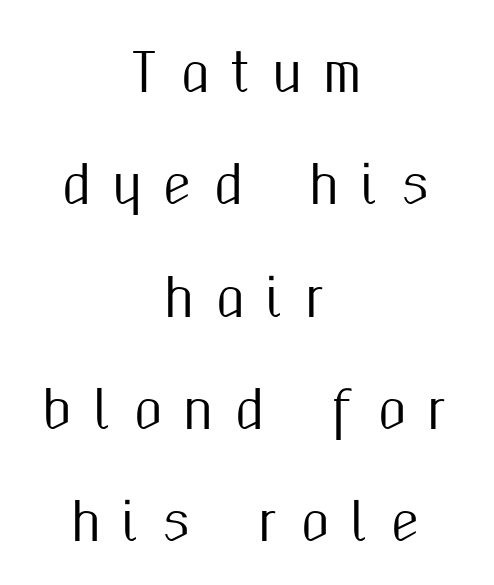
Q: Is the text italic (slanted)? A: No, it is upright.
Q: Is the typeface a serif or a sans-serif typeface? A: Sans-serif.
Q: Is the text underlined? A: No.
Q: How is the paragraph aligned? A: Centered.
Q: Is the spacing between letters normal or unusually wide? A: Unusually wide.
Q: Is the spacing between lines tight, normal or loose? A: Loose.
Q: Width (condensed, normal, or wide)? A: Condensed.
Q: Stroke contrast? A: Medium.
Q: x-height? A: Medium.
Q: Monospaced? A: No.
